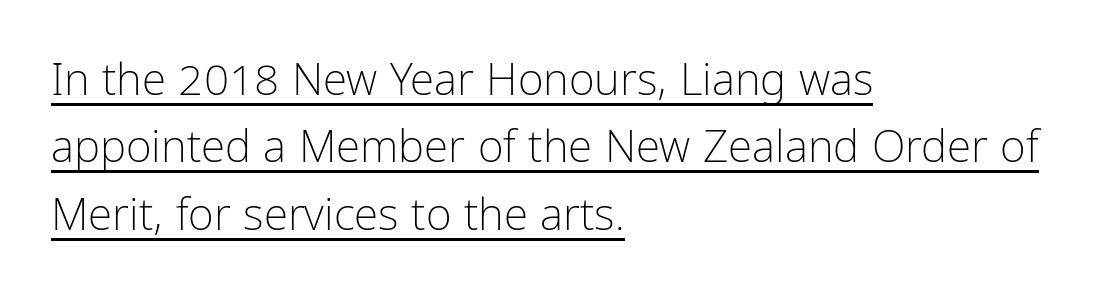
{"serif": "no", "italic": "no", "bold": "no", "weight": "light", "width": "condensed", "stroke_contrast": "low", "x_height": "medium", "monospaced": "no", "underline": "yes", "align": "left", "line_spacing": "normal", "line_spacing_ratio": 1.53, "letter_spacing": "normal", "letter_spacing_em": 0.0, "glyph_px": 44}
